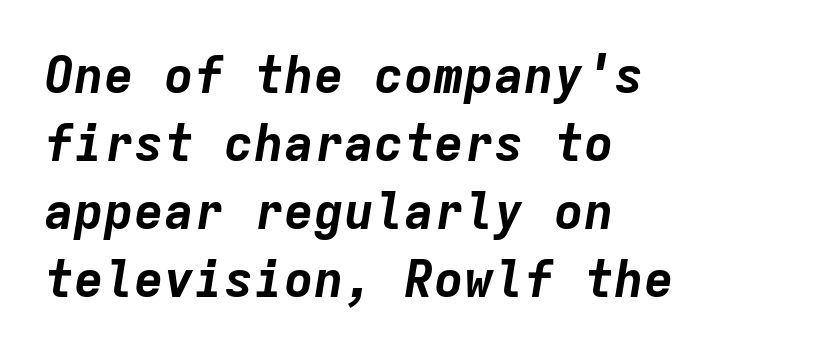
Designer's note — italics engaged. Is the block centered? No — it sits flush against the left margin. Chunky letters — that's bold for sure. Descenders hang freely into open space.
